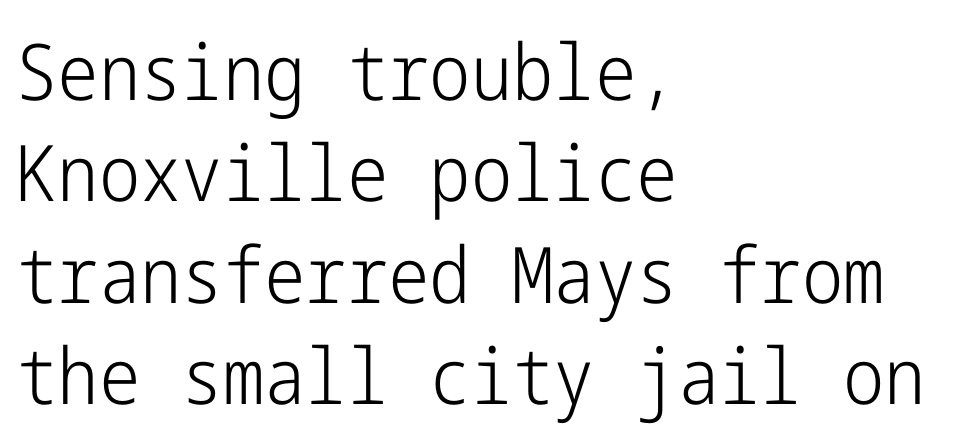
{"serif": "no", "italic": "no", "bold": "no", "weight": "light", "width": "condensed", "stroke_contrast": "low", "x_height": "medium", "underline": "no", "align": "left", "line_spacing": "normal", "line_spacing_ratio": 1.3, "letter_spacing": "normal", "letter_spacing_em": 0.0, "glyph_px": 78}
